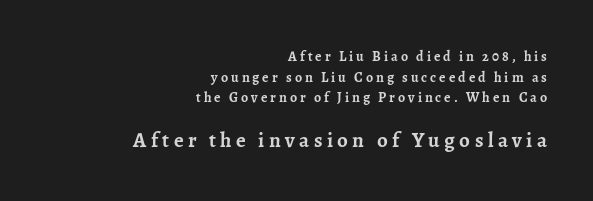
Q: Is the text bold? A: Yes.
Q: Is the text italic (slanted)? A: No, it is upright.
Q: Is the text underlined? A: No.
Q: How is the paragraph aligned? A: Right-aligned.
Q: Is the spacing between letters normal or unusually wide? A: Unusually wide.
Q: Is the spacing between lines tight, normal or loose? A: Normal.
Q: Which block of text is set in a larger size, the first (top) or the second (bottom)? A: The second (bottom) one.
